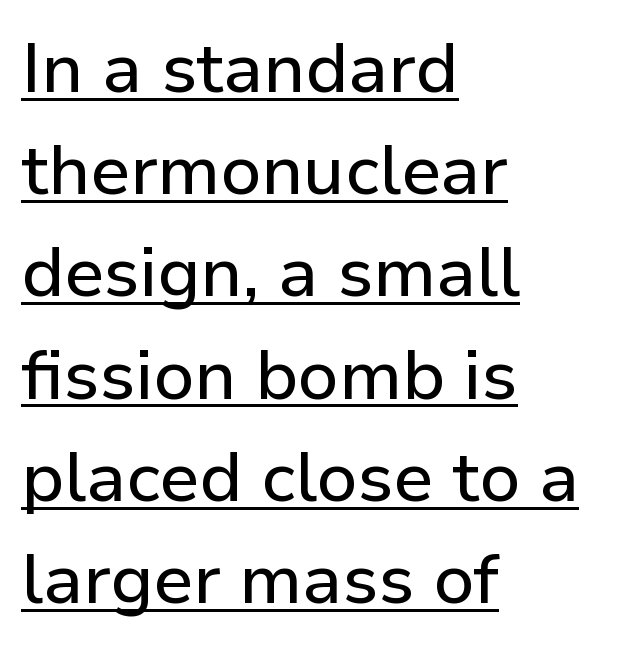
{"serif": "no", "italic": "no", "width": "normal", "stroke_contrast": "low", "x_height": "medium", "monospaced": "no", "underline": "yes", "align": "left", "line_spacing": "normal", "line_spacing_ratio": 1.46, "letter_spacing": "normal", "letter_spacing_em": 0.0, "glyph_px": 70}
